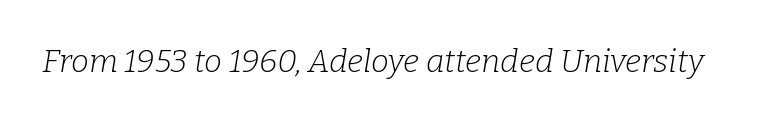
Q: Is the text bold? A: No.
Q: Is the text italic (slanted)? A: Yes, it leans right by about 9 degrees.
Q: Is the typeface a serif or a sans-serif typeface? A: Serif.
Q: Is the text underlined? A: No.
Q: Is the spacing between letters normal or unusually wide? A: Normal.
Q: Width (condensed, normal, or wide)? A: Normal.
Q: Stroke contrast? A: Low.
Q: x-height? A: Medium.
Q: Monospaced? A: No.
